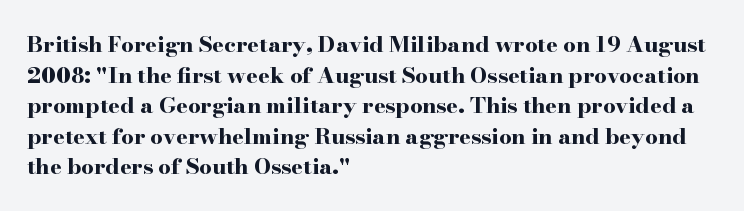
The image shows 22 px bold type, upright; set left-aligned, normal line spacing (1.39x), normal letter spacing, not underlined.
